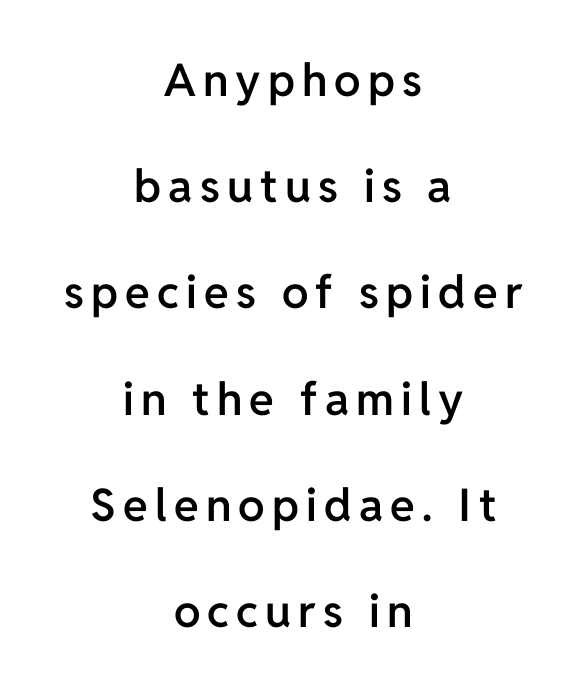
{"serif": "no", "italic": "no", "bold": "semi", "weight": "semibold", "width": "normal", "stroke_contrast": "low", "x_height": "medium", "monospaced": "no", "underline": "no", "align": "center", "line_spacing": "loose", "line_spacing_ratio": 2.36, "glyph_px": 45}
